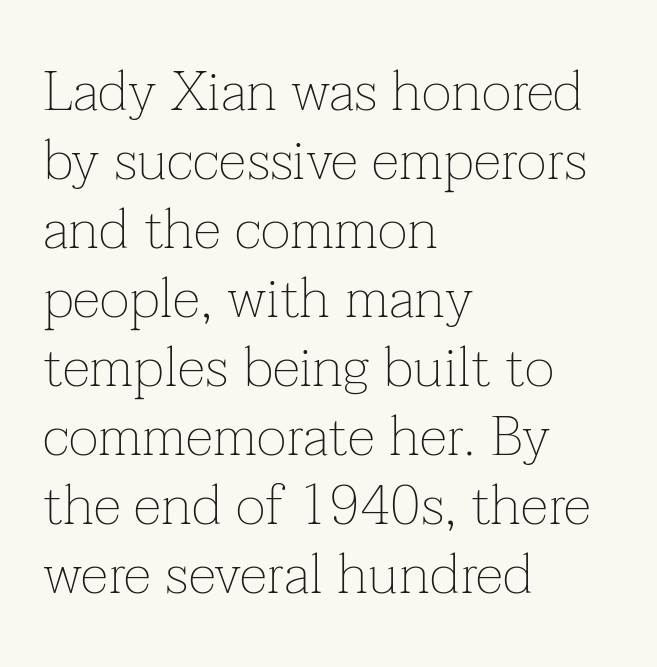
The image shows 57 px thin serif type, upright; set left-aligned, line spacing 1.21x, normal letter spacing, not underlined; low stroke contrast and a medium x-height.
